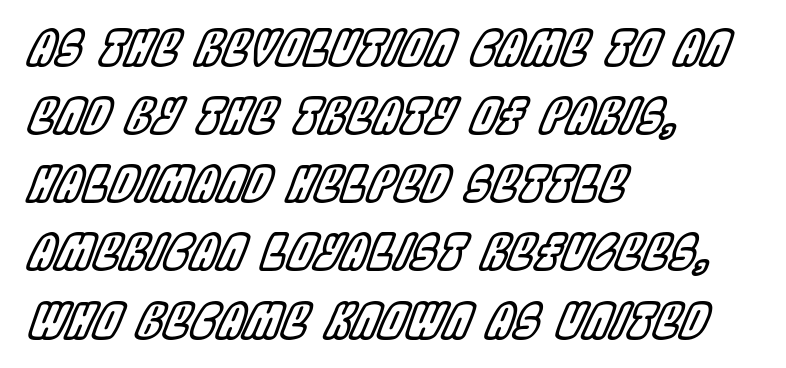
Q: Is the text italic (slanted)? A: Yes, it leans right by about 22 degrees.
Q: Is the text underlined? A: No.
Q: How is the paragraph aligned? A: Left-aligned.
Q: Is the spacing between letters normal or unusually wide? A: Normal.
Q: Is the spacing between lines tight, normal or loose? A: Normal.
Q: Width (condensed, normal, or wide)? A: Condensed.
Q: x-height? A: Large.
Q: Monospaced? A: No.
